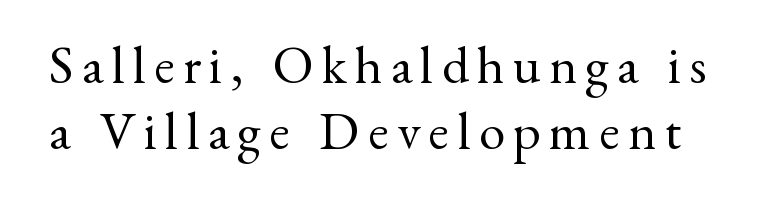
{"serif": "yes", "italic": "no", "bold": "no", "weight": "regular", "width": "normal", "stroke_contrast": "medium", "x_height": "small", "monospaced": "no", "underline": "no", "line_spacing_ratio": 1.24, "glyph_px": 53}
